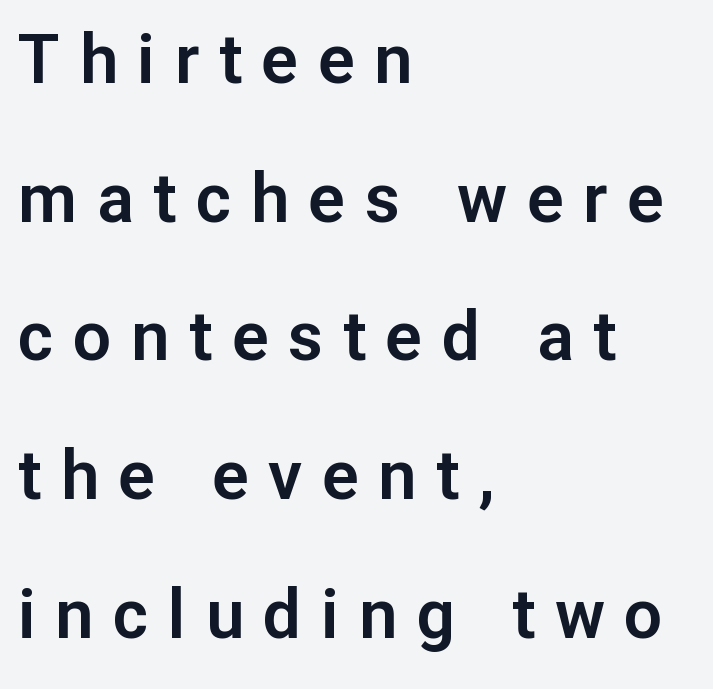
The image shows 68 px sans-serif type, upright; set left-aligned, loose line spacing (2.04x), unusually wide letter spacing (+0.29 em), not underlined; low stroke contrast and a medium x-height.
